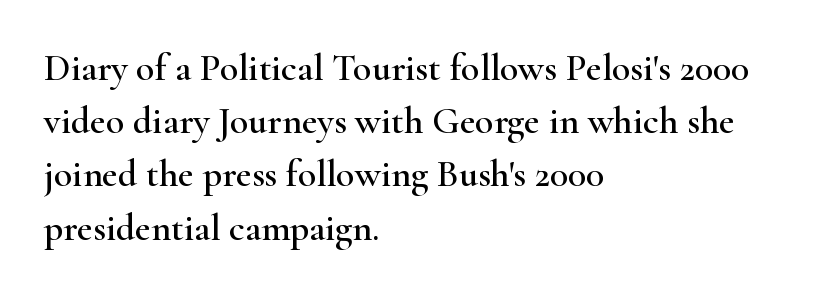
The image shows 38 px wide serif type, upright; set left-aligned, normal line spacing (1.4x), normal letter spacing, not underlined; high stroke contrast and a small x-height.
